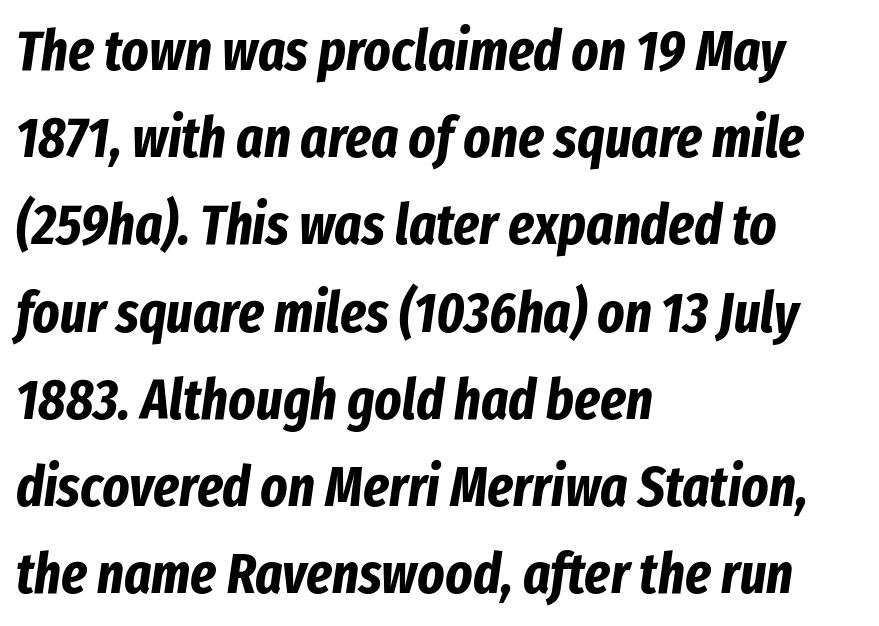
The letters are bold, with thick, heavy strokes. Horizontally, the lines are justified to the leading edge only. There is no visible air inserted between adjacent glyphs. Looks like regular typesetting: each glyph gets only the width it needs. Interline gaps are of average width in this sample.
